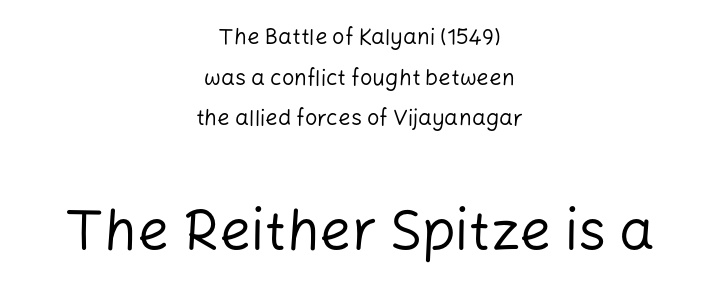
{"serif": "no", "italic": "no", "bold": "no", "weight": "regular", "width": "normal", "stroke_contrast": "low", "x_height": "medium", "monospaced": "no", "underline": "no", "align": "center", "line_spacing_ratio": 1.85, "letter_spacing": "normal", "letter_spacing_em": 0.0, "larger_block": "second", "size_ratio": 2.55, "glyph_px": 56}
